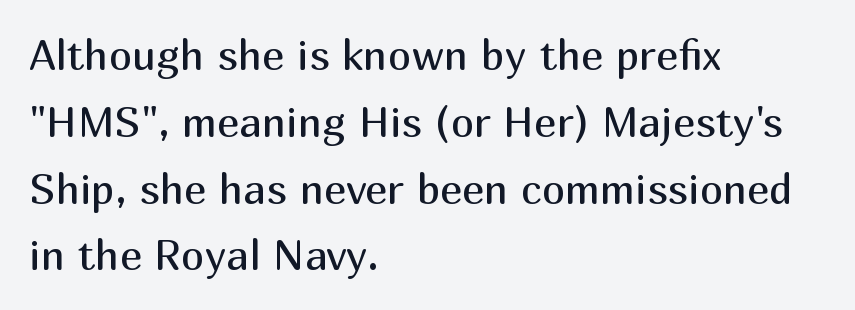
Q: Is the text bold? A: No.
Q: Is the text italic (slanted)? A: No, it is upright.
Q: Is the typeface a serif or a sans-serif typeface? A: Sans-serif.
Q: Is the text underlined? A: No.
Q: How is the paragraph aligned? A: Left-aligned.
Q: Is the spacing between letters normal or unusually wide? A: Normal.
Q: Is the spacing between lines tight, normal or loose? A: Normal.
Q: Width (condensed, normal, or wide)? A: Normal.
Q: Stroke contrast? A: Medium.
Q: x-height? A: Medium.
Q: Monospaced? A: No.
